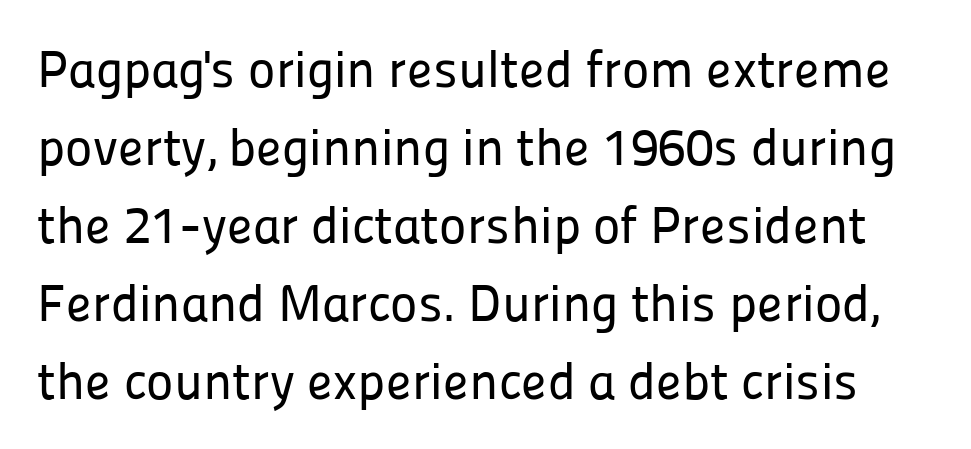
Q: Is the text italic (slanted)? A: No, it is upright.
Q: Is the typeface a serif or a sans-serif typeface? A: Sans-serif.
Q: Is the text underlined? A: No.
Q: Is the spacing between letters normal or unusually wide? A: Normal.
Q: Is the spacing between lines tight, normal or loose? A: Normal.
Q: Width (condensed, normal, or wide)? A: Normal.
Q: Stroke contrast? A: Low.
Q: x-height? A: Medium.
Q: Monospaced? A: No.
